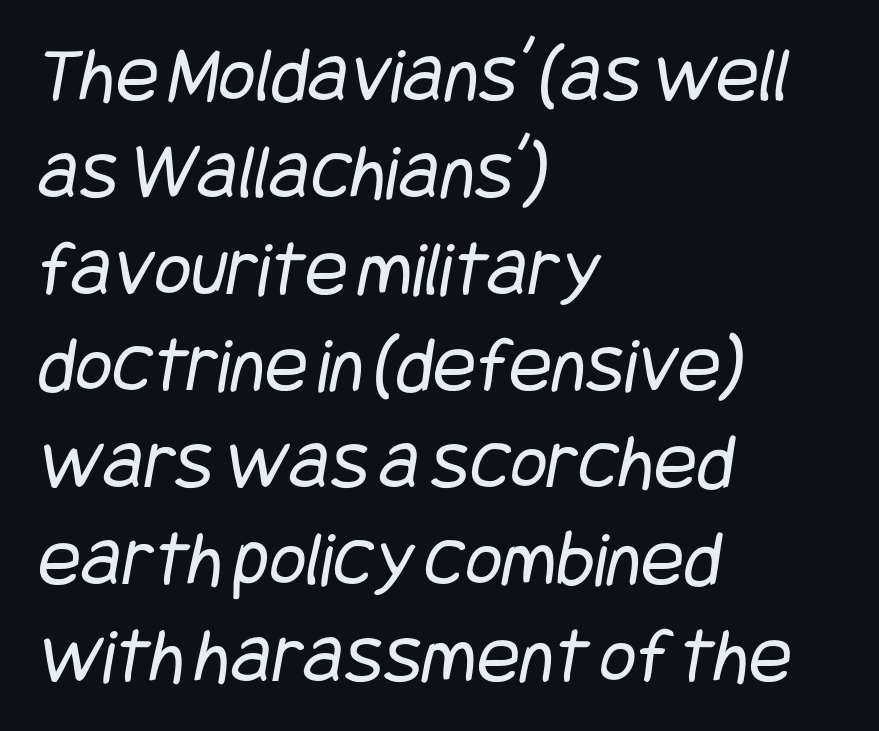
{"serif": "no", "bold": "no", "weight": "regular", "width": "condensed", "stroke_contrast": "low", "x_height": "large", "underline": "no", "align": "left", "line_spacing_ratio": 1.21, "letter_spacing": "normal", "letter_spacing_em": 0.0, "glyph_px": 80}
